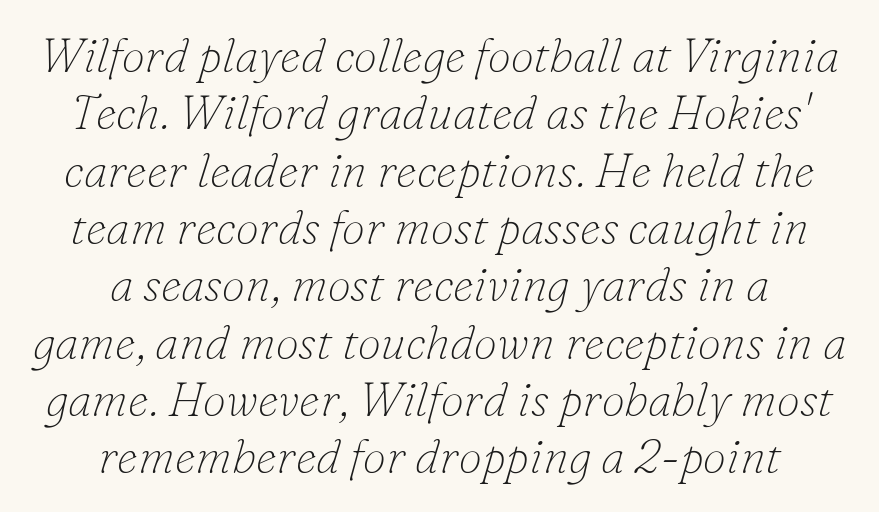
Q: Is the text bold? A: No.
Q: Is the text italic (slanted)? A: Yes, it leans right by about 16 degrees.
Q: Is the typeface a serif or a sans-serif typeface? A: Serif.
Q: Is the text underlined? A: No.
Q: How is the paragraph aligned? A: Centered.
Q: Is the spacing between letters normal or unusually wide? A: Normal.
Q: Width (condensed, normal, or wide)? A: Normal.
Q: Stroke contrast? A: Low.
Q: x-height? A: Small.
Q: Monospaced? A: No.
